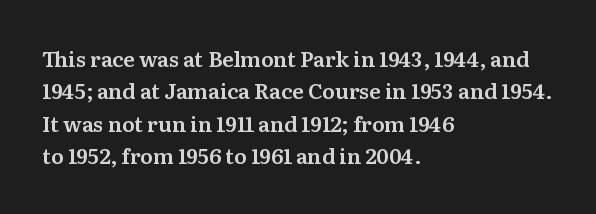
The image shows 21 px text type, upright; set left-aligned, normal line spacing (1.54x), normal letter spacing, not underlined.
